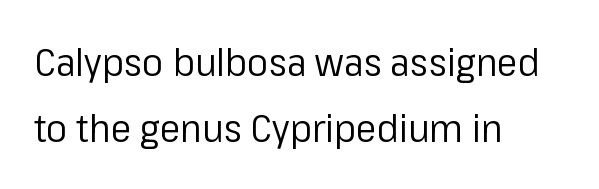
The image shows 39 px regular-weight sans-serif type, upright; set left-aligned, normal line spacing (1.7x), normal letter spacing, not underlined; low stroke contrast and a medium x-height.
